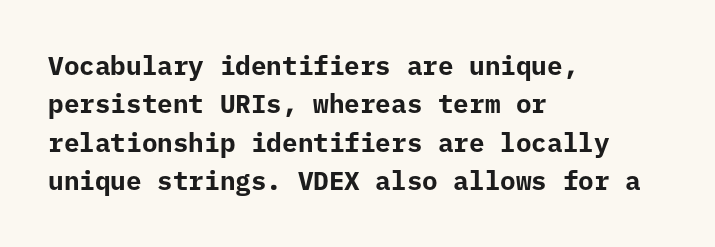
The image shows 26 px bold type, upright; set left-aligned, normal line spacing (1.48x), normal letter spacing, not underlined.
